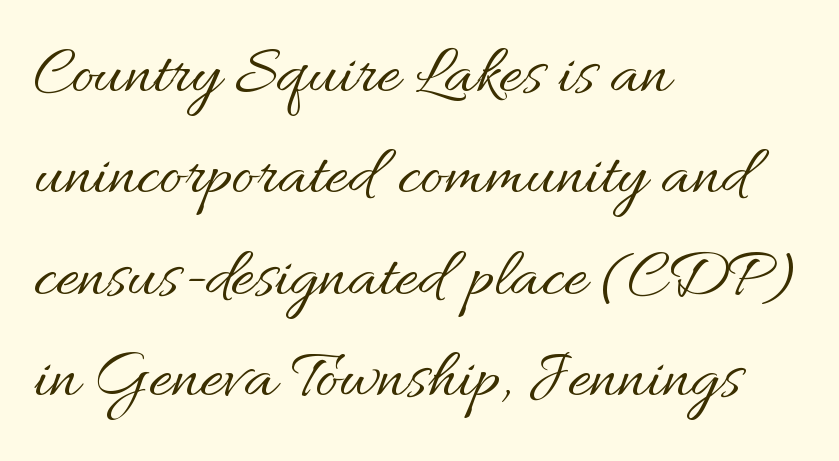
Letters rest on an invisible, unmarked baseline. The space between consecutive lines is moderate. Weight: in the light-to-regular range. Each word holds together tightly as a unit, with standard inter-letter gaps. The face used here is proportionally spaced, like ordinary book or web type.
